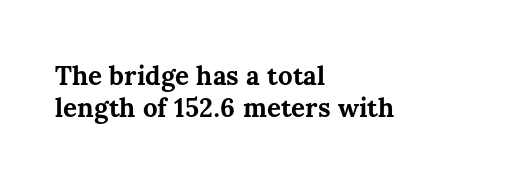
Q: Is the text bold? A: Yes.
Q: Is the text italic (slanted)? A: No, it is upright.
Q: Is the text underlined? A: No.
Q: How is the paragraph aligned? A: Left-aligned.
Q: Is the spacing between letters normal or unusually wide? A: Normal.
Q: Is the spacing between lines tight, normal or loose? A: Normal.
